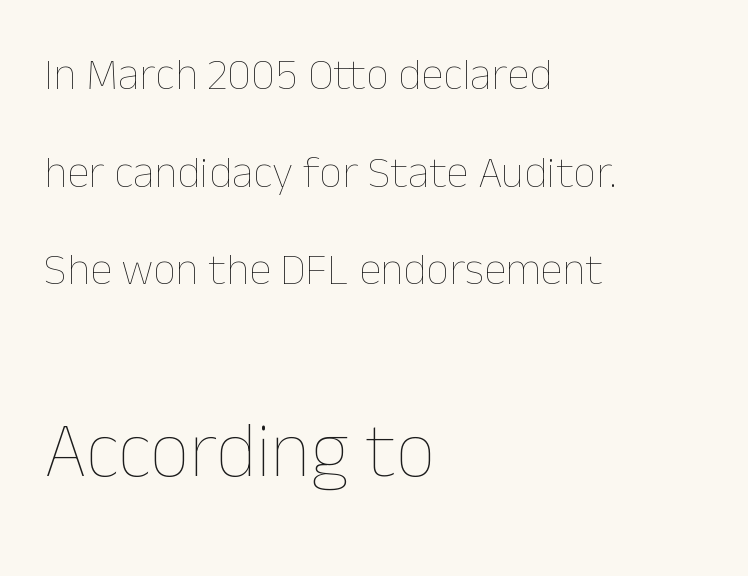
The image shows 78 px thin type, upright; set left-aligned, loose line spacing (2.17x), normal letter spacing, not underlined; the second (bottom) block is 1.73x larger; low stroke contrast and a medium x-height.
